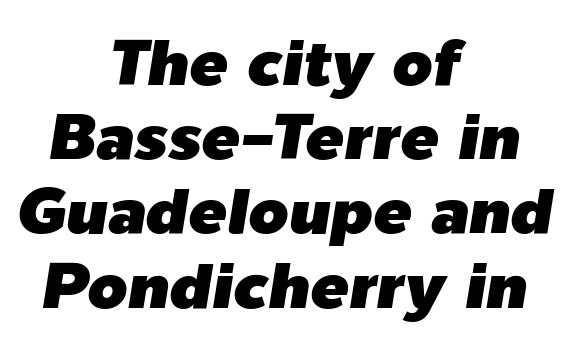
Would a proofreader flag this as italicized? Yes. The foot of each line stays bare and open. The face used here is proportionally spaced, like ordinary book or web type. Is the letter spacing exaggerated? No — it looks like the ordinary default.
